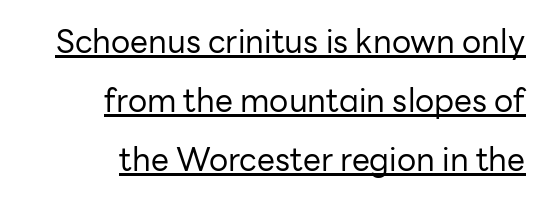
The image shows 32 px regular-weight sans-serif type, upright; set right-aligned, line spacing 1.84x, normal letter spacing, underlined; low stroke contrast and a medium x-height.
